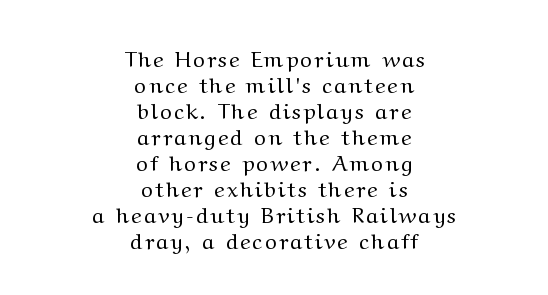
The image shows 22 px text type, upright; set centered, line spacing 1.18x, not underlined.
